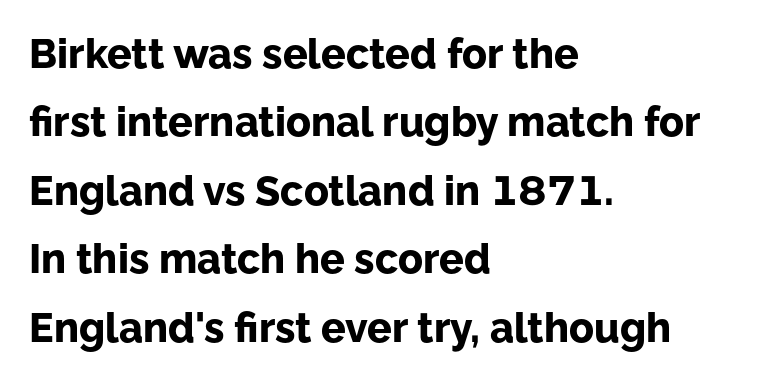
{"serif": "no", "italic": "no", "bold": "yes", "weight": "bold", "width": "normal", "stroke_contrast": "low", "x_height": "medium", "monospaced": "no", "underline": "no", "align": "left", "line_spacing": "normal", "line_spacing_ratio": 1.67, "letter_spacing": "normal", "letter_spacing_em": 0.0, "glyph_px": 41}
